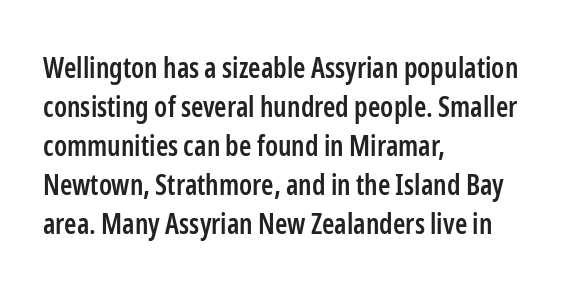
The image shows 28 px semibold, condensed sans-serif type, upright; set left-aligned, normal line spacing (1.39x), normal letter spacing, not underlined; low stroke contrast and a medium x-height.
